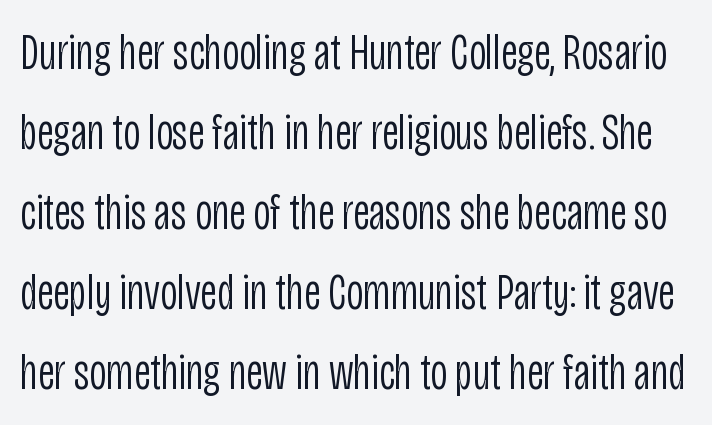
Q: Is the text bold? A: No.
Q: Is the text italic (slanted)? A: No, it is upright.
Q: Is the typeface a serif or a sans-serif typeface? A: Sans-serif.
Q: Is the text underlined? A: No.
Q: Is the spacing between letters normal or unusually wide? A: Normal.
Q: Is the spacing between lines tight, normal or loose? A: Normal.
Q: Width (condensed, normal, or wide)? A: Condensed.
Q: Stroke contrast? A: Low.
Q: x-height? A: Large.
Q: Monospaced? A: No.
